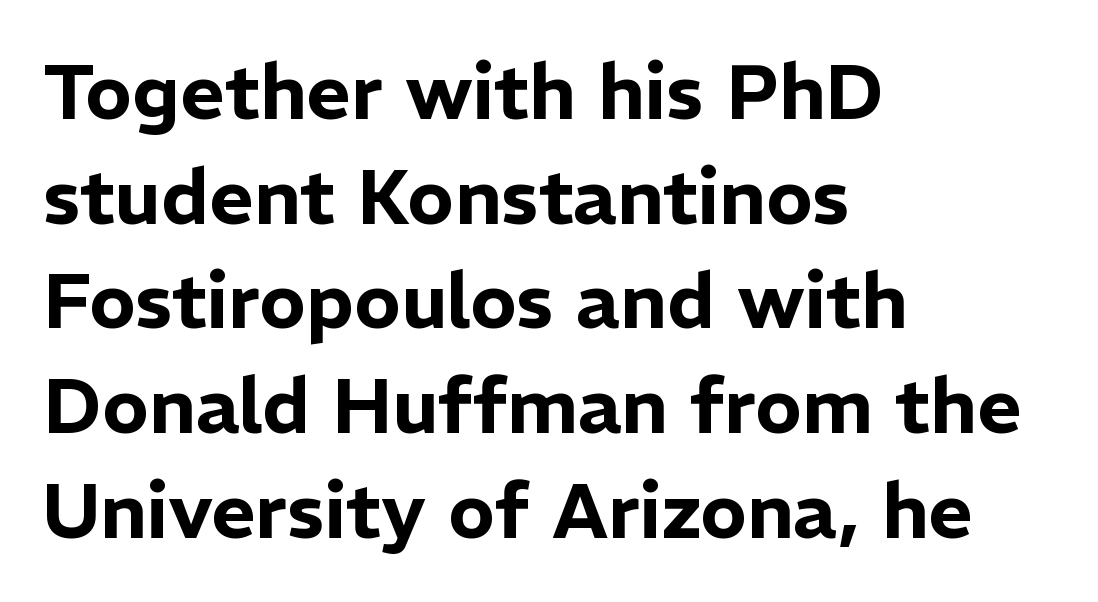
Rendered with straight, roman letterforms. Each word holds together tightly as a unit, with standard inter-letter gaps. Spacing verdict: proportional, widths tailored to each character. Is this a sans? Yes — the strokes have no serifs. The text block is weighted toward the left margin, trailing off unevenly rightward. Lines of text with bare space underneath.
